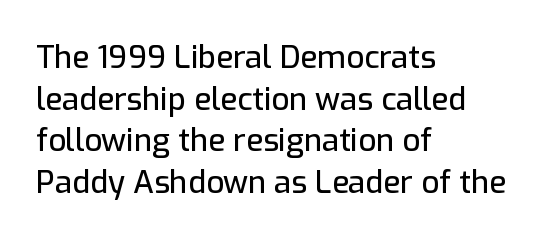
Q: Is the text italic (slanted)? A: No, it is upright.
Q: Is the typeface a serif or a sans-serif typeface? A: Sans-serif.
Q: Is the text underlined? A: No.
Q: How is the paragraph aligned? A: Left-aligned.
Q: Is the spacing between letters normal or unusually wide? A: Normal.
Q: Is the spacing between lines tight, normal or loose? A: Normal.
Q: Width (condensed, normal, or wide)? A: Normal.
Q: Stroke contrast? A: Low.
Q: x-height? A: Medium.
Q: Monospaced? A: No.
